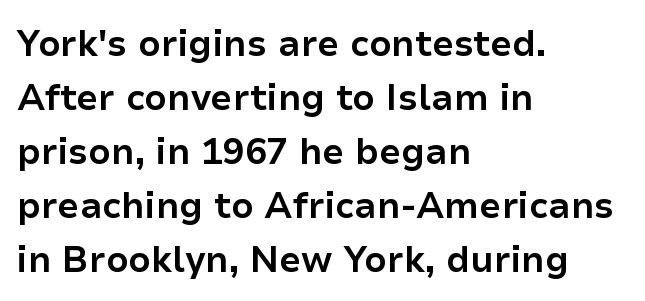
Q: Is the text bold? A: Yes.
Q: Is the text italic (slanted)? A: No, it is upright.
Q: Is the typeface a serif or a sans-serif typeface? A: Sans-serif.
Q: Is the text underlined? A: No.
Q: How is the paragraph aligned? A: Left-aligned.
Q: Is the spacing between letters normal or unusually wide? A: Normal.
Q: Is the spacing between lines tight, normal or loose? A: Normal.
Q: Width (condensed, normal, or wide)? A: Normal.
Q: Stroke contrast? A: Low.
Q: x-height? A: Medium.
Q: Monospaced? A: No.
